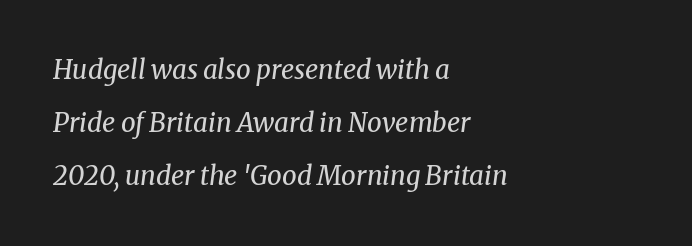
Glyph-to-glyph distance matches everyday printed text. The rendering applies a slant to the glyphs. Descender tails drop into unmarked territory. Does the leading feel generous? Absolutely, it's lavish. Is the type heavy? It reads as light-to-regular instead.
